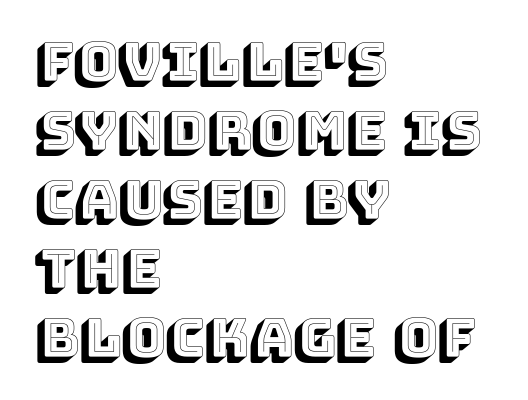
These lines stack with their left ends in a neat column. It's the straight-up-and-down kind of type. How would I describe the line gaps? Plain and ordinary. The tracking reads as untouched default to a designer's eye. Note the varied advance widths — an 'i' is clearly narrower than an 'm'.
